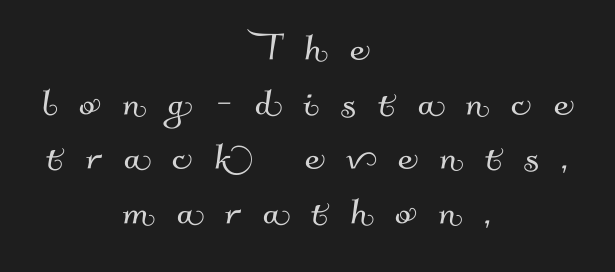
{"serif": "no", "width": "normal", "stroke_contrast": "medium", "x_height": "small", "monospaced": "no", "underline": "no", "align": "center", "line_spacing_ratio": 1.16, "letter_spacing": "wide", "letter_spacing_em": 0.48, "glyph_px": 47}
